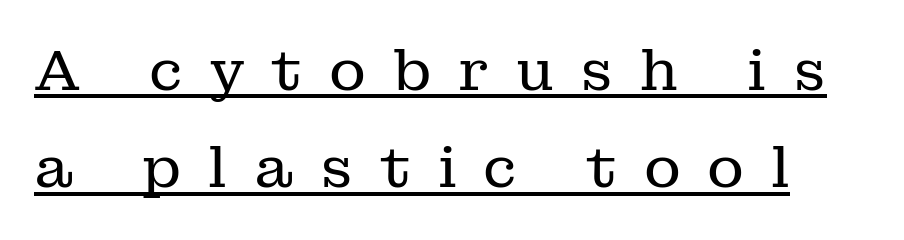
Q: Is the text bold? A: No.
Q: Is the text italic (slanted)? A: No, it is upright.
Q: Is the typeface a serif or a sans-serif typeface? A: Serif.
Q: Is the text underlined? A: Yes.
Q: Is the spacing between letters normal or unusually wide? A: Unusually wide.
Q: Width (condensed, normal, or wide)? A: Normal.
Q: Stroke contrast? A: Low.
Q: x-height? A: Medium.
Q: Monospaced? A: No.
